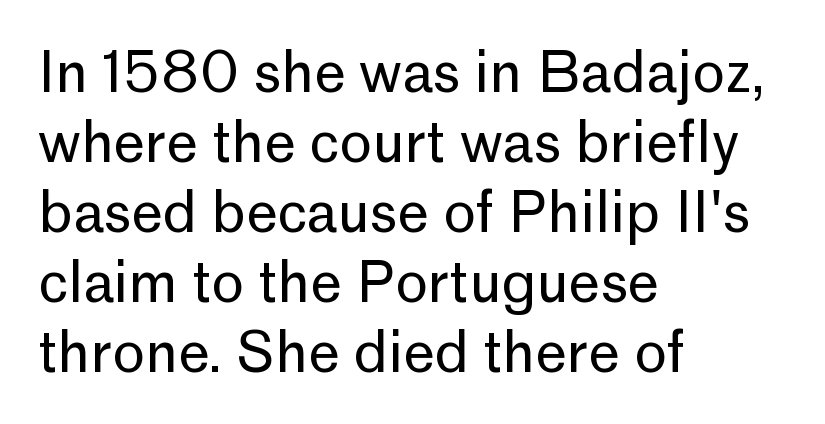
A typesetter would call this proportional, since set widths differ per character. A normal amount of white space separates one row of letters from the next. The glyphs are unaccompanied by any horizontal stroke below them. The font is comparable to plain body text, perhaps lighter. The letters carry no serifs — their stems end cleanly without finishing strokes.
